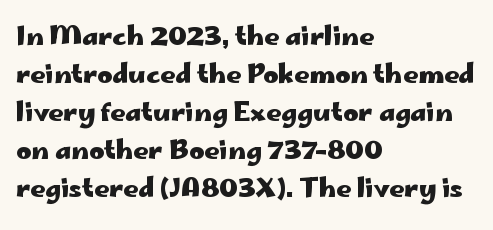
Q: Is the text bold? A: Yes.
Q: Is the text italic (slanted)? A: No, it is upright.
Q: Is the text underlined? A: No.
Q: How is the paragraph aligned? A: Left-aligned.
Q: Is the spacing between letters normal or unusually wide? A: Normal.
Q: Is the spacing between lines tight, normal or loose? A: Normal.
